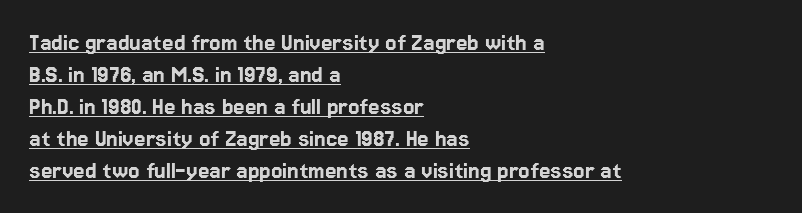
{"italic": "no", "underline": "yes", "align": "left", "line_spacing_ratio": 1.23, "letter_spacing": "normal", "letter_spacing_em": 0.0, "glyph_px": 26}
